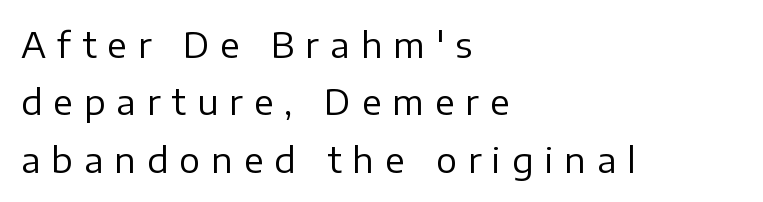
The image shows 35 px regular-weight sans-serif type, upright; set left-aligned, normal line spacing (1.64x), unusually wide letter spacing (+0.32 em), not underlined; low stroke contrast and a medium x-height.
